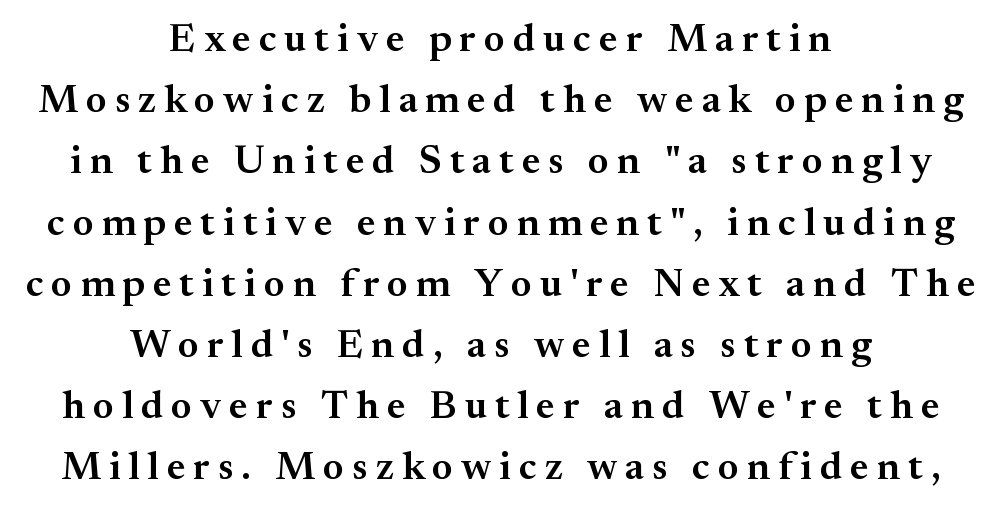
The strip under each line holds only bare page. Moderately thickened strokes mark this as semibold type. Check where the strokes stop: tiny serifs finish them off. The letters are spread apart with noticeably loose tracking.
